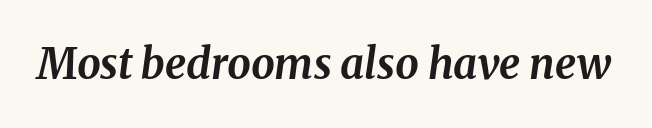
The image shows 42 px bold type, italic (leaning right); set normal letter spacing, not underlined; medium stroke contrast and a medium x-height.
